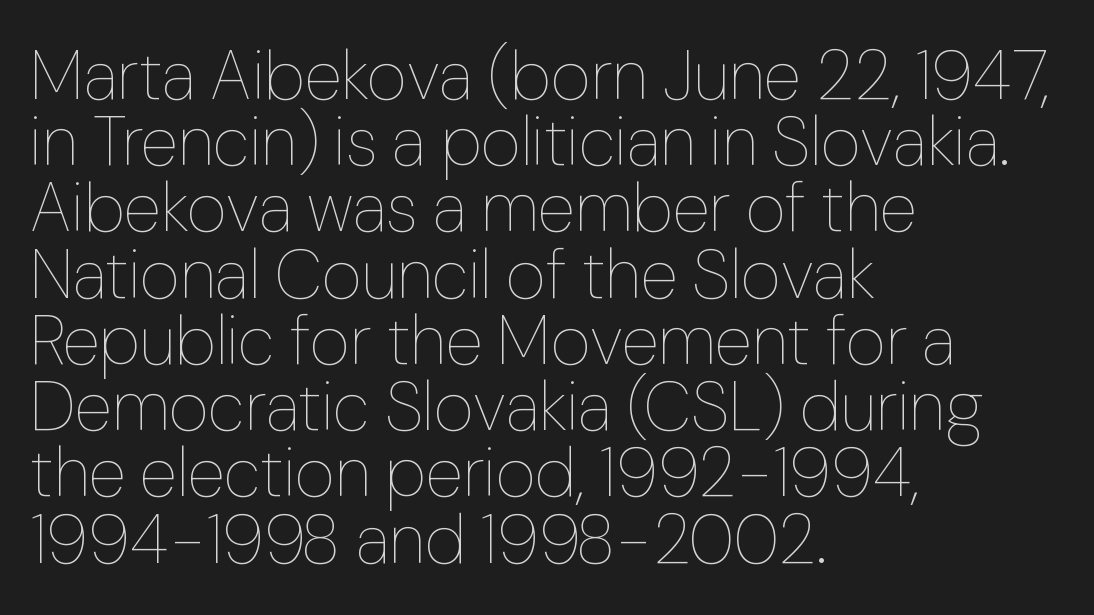
{"italic": "no", "bold": "no", "weight": "thin", "width": "normal", "stroke_contrast": "low", "x_height": "medium", "monospaced": "no", "underline": "no", "align": "left", "line_spacing": "tight", "line_spacing_ratio": 0.96, "letter_spacing": "normal", "letter_spacing_em": 0.0, "glyph_px": 69}
